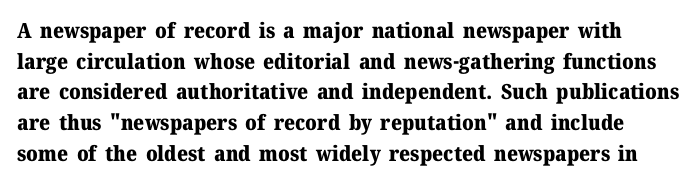
The image shows 21 px bold type, upright; set normal line spacing (1.46x), normal letter spacing, not underlined.
